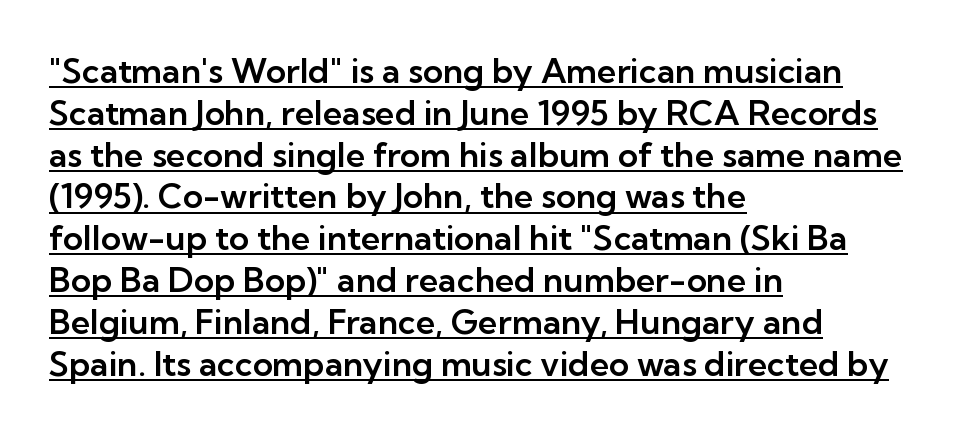
The image shows 34 px sans-serif type, upright; set left-aligned, line spacing 1.23x, normal letter spacing, underlined; low stroke contrast and a medium x-height.
